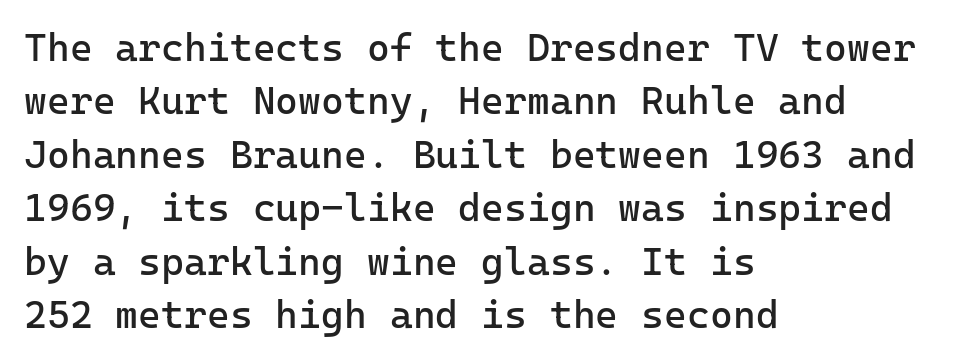
Q: Is the text bold? A: No.
Q: Is the text italic (slanted)? A: No, it is upright.
Q: Is the typeface a serif or a sans-serif typeface? A: Sans-serif.
Q: Is the text underlined? A: No.
Q: How is the paragraph aligned? A: Left-aligned.
Q: Is the spacing between letters normal or unusually wide? A: Normal.
Q: Is the spacing between lines tight, normal or loose? A: Normal.
Q: Width (condensed, normal, or wide)? A: Normal.
Q: Stroke contrast? A: Low.
Q: x-height? A: Medium.
Q: Monospaced? A: Yes.
